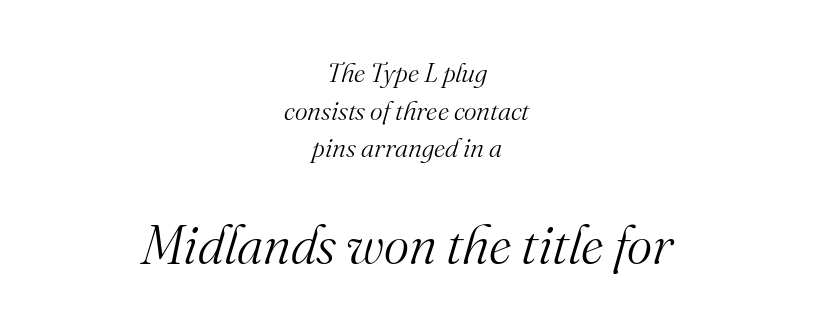
Q: Is the text bold? A: No.
Q: Is the text italic (slanted)? A: Yes, it leans right by about 16 degrees.
Q: Is the typeface a serif or a sans-serif typeface? A: Serif.
Q: Is the text underlined? A: No.
Q: How is the paragraph aligned? A: Centered.
Q: Is the spacing between letters normal or unusually wide? A: Normal.
Q: Is the spacing between lines tight, normal or loose? A: Normal.
Q: Which block of text is set in a larger size, the first (top) or the second (bottom)? A: The second (bottom) one.
Q: Width (condensed, normal, or wide)? A: Normal.
Q: Stroke contrast? A: Medium.
Q: x-height? A: Small.
Q: Monospaced? A: No.
